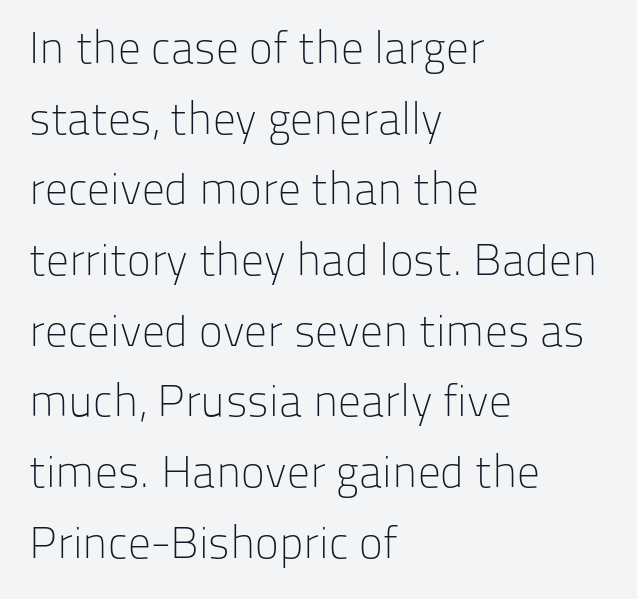
The image shows 45 px light sans-serif type, upright; set left-aligned, normal line spacing (1.57x), normal letter spacing, not underlined; low stroke contrast and a medium x-height.
